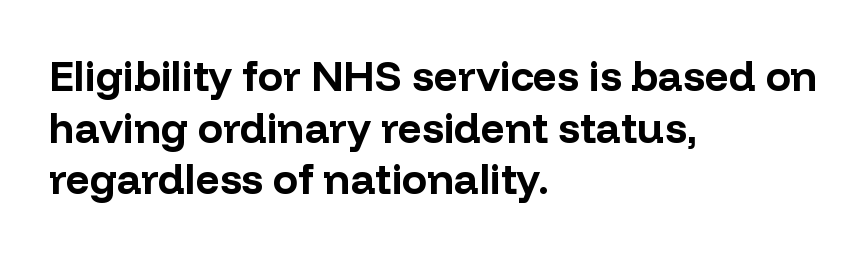
{"serif": "no", "italic": "no", "bold": "yes", "weight": "bold", "width": "normal", "stroke_contrast": "low", "x_height": "medium", "monospaced": "no", "underline": "no", "align": "left", "line_spacing_ratio": 1.23, "letter_spacing": "normal", "letter_spacing_em": 0.0, "glyph_px": 42}
